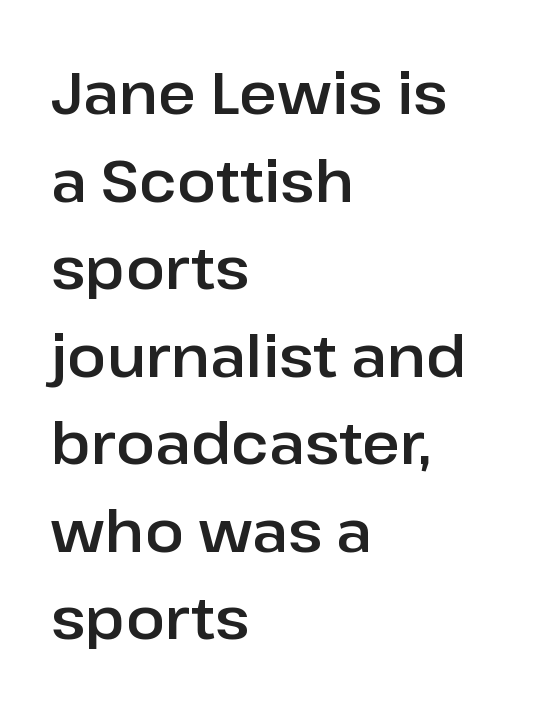
Q: Is the text italic (slanted)? A: No, it is upright.
Q: Is the typeface a serif or a sans-serif typeface? A: Sans-serif.
Q: Is the text underlined? A: No.
Q: How is the paragraph aligned? A: Left-aligned.
Q: Is the spacing between letters normal or unusually wide? A: Normal.
Q: Is the spacing between lines tight, normal or loose? A: Normal.
Q: Width (condensed, normal, or wide)? A: Normal.
Q: Stroke contrast? A: Low.
Q: x-height? A: Medium.
Q: Monospaced? A: No.
